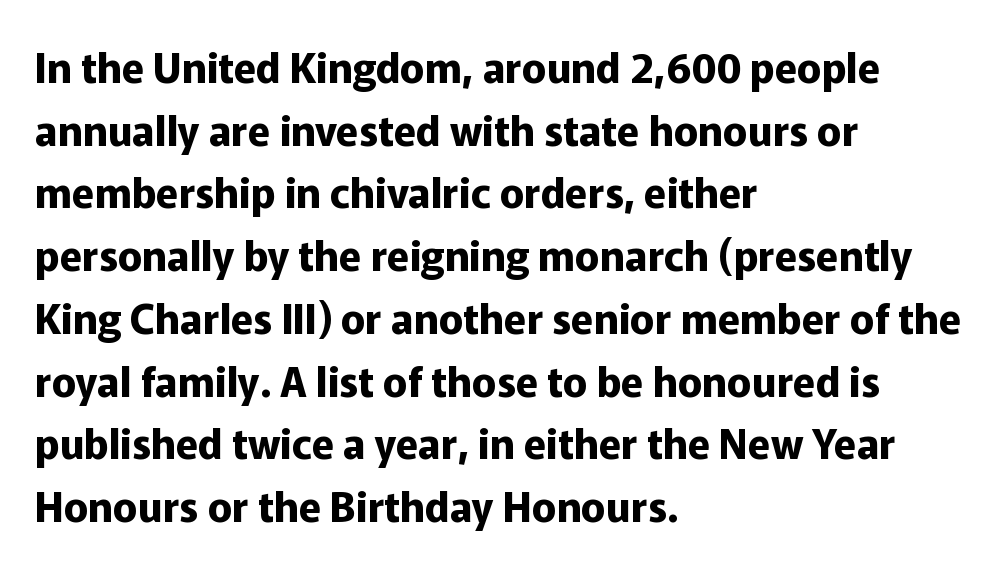
Q: Is the text bold? A: Yes.
Q: Is the text italic (slanted)? A: No, it is upright.
Q: Is the typeface a serif or a sans-serif typeface? A: Sans-serif.
Q: Is the text underlined? A: No.
Q: How is the paragraph aligned? A: Left-aligned.
Q: Is the spacing between letters normal or unusually wide? A: Normal.
Q: Is the spacing between lines tight, normal or loose? A: Normal.
Q: Width (condensed, normal, or wide)? A: Normal.
Q: Stroke contrast? A: Low.
Q: x-height? A: Medium.
Q: Monospaced? A: No.
